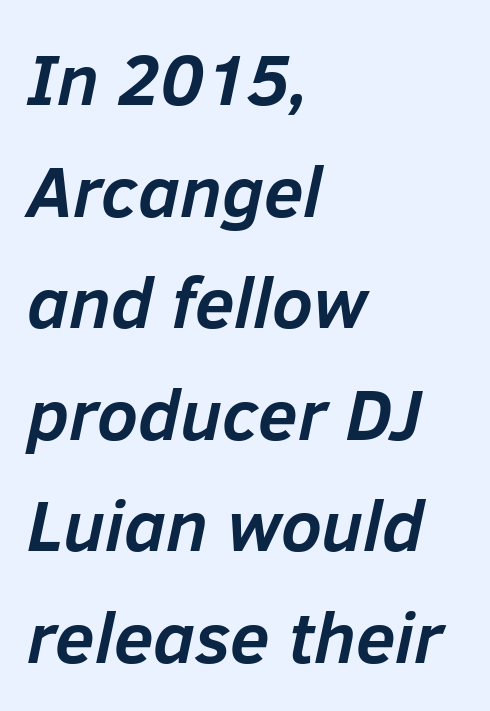
{"italic": "yes", "lean": "right", "slant_degrees": 12, "bold": "yes", "weight": "semibold", "width": "normal", "stroke_contrast": "low", "x_height": "medium", "monospaced": "no", "underline": "no", "align": "left", "line_spacing": "normal", "line_spacing_ratio": 1.55, "letter_spacing": "normal", "letter_spacing_em": 0.0, "glyph_px": 72}
